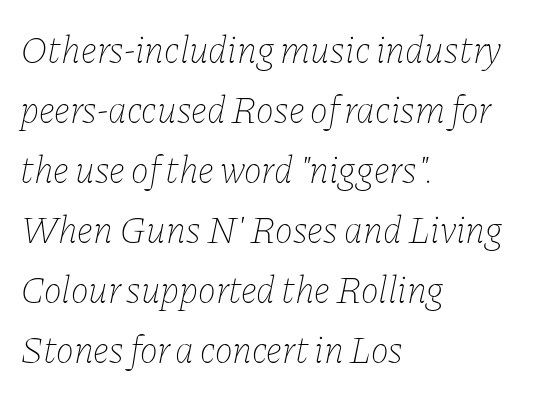
The image shows 38 px thin type, italic (leaning right); set left-aligned, normal line spacing (1.58x), normal letter spacing, not underlined; low stroke contrast and a medium x-height.
